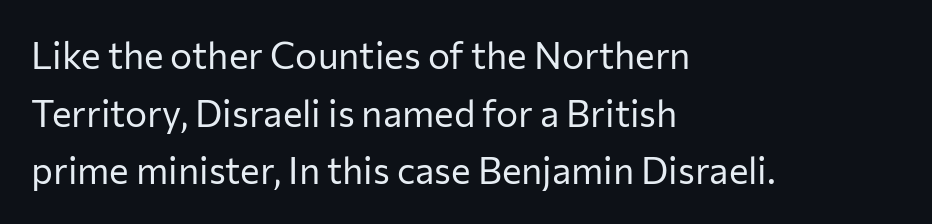
Q: Is the text bold? A: No.
Q: Is the text italic (slanted)? A: No, it is upright.
Q: Is the typeface a serif or a sans-serif typeface? A: Sans-serif.
Q: Is the text underlined? A: No.
Q: How is the paragraph aligned? A: Left-aligned.
Q: Is the spacing between letters normal or unusually wide? A: Normal.
Q: Is the spacing between lines tight, normal or loose? A: Normal.
Q: Width (condensed, normal, or wide)? A: Normal.
Q: Stroke contrast? A: Low.
Q: x-height? A: Medium.
Q: Monospaced? A: No.
